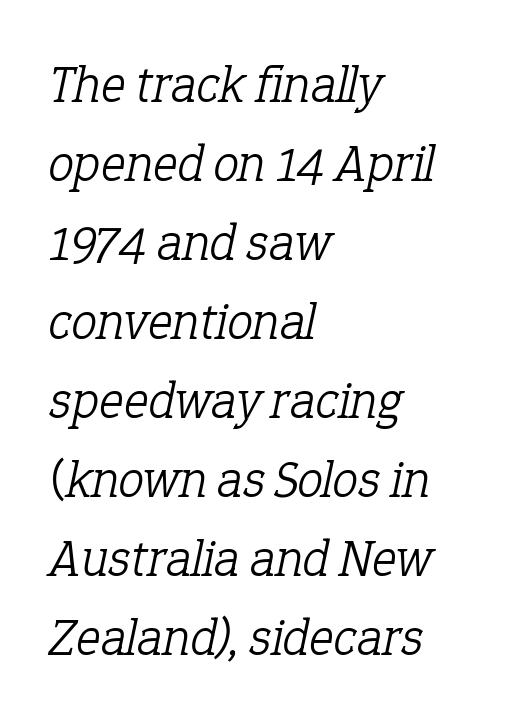
Each word holds together tightly as a unit, with standard inter-letter gaps. The designer left line spacing at the default. The weight would be labelled regular, book, light, or lighter still. Do the characters align in a grid? No, the font is proportional. The letters carry serifs — small finishing strokes at the ends of their stems.
